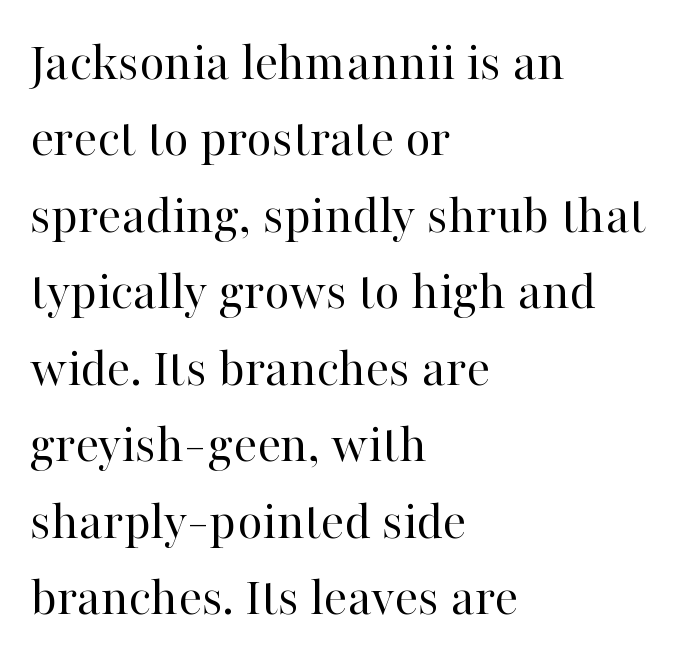
{"serif": "yes", "italic": "no", "bold": "no", "weight": "regular", "width": "normal", "stroke_contrast": "high", "x_height": "medium", "monospaced": "no", "underline": "no", "align": "left", "line_spacing": "normal", "line_spacing_ratio": 1.39, "letter_spacing": "normal", "letter_spacing_em": 0.0, "glyph_px": 55}
